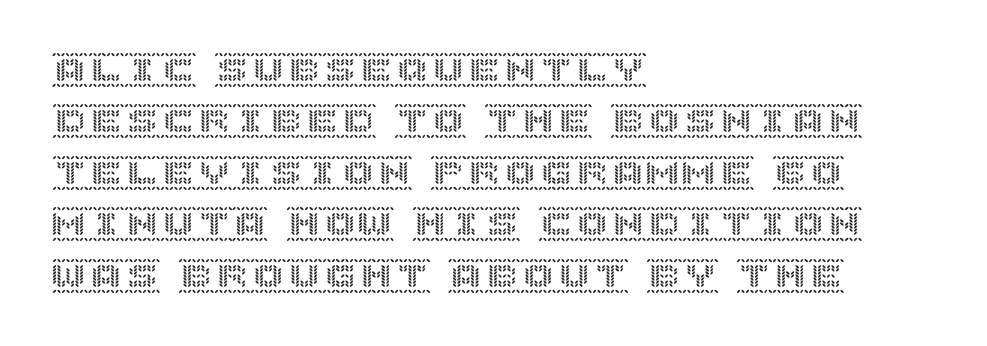
{"italic": "no", "width": "normal", "x_height": "large", "underline": "no", "align": "left", "line_spacing": "normal", "line_spacing_ratio": 1.43, "letter_spacing": "normal", "letter_spacing_em": 0.0, "glyph_px": 36}
